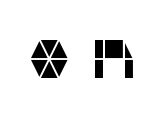
{"serif": "no", "italic": "no", "width": "normal", "stroke_contrast": "low", "x_height": "large", "monospaced": "no", "underline": "no", "letter_spacing": "wide", "letter_spacing_em": 0.37, "glyph_px": 54}
